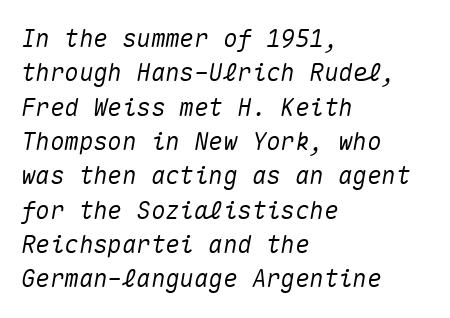
The image shows 24 px text type, italic (leaning right); set left-aligned, normal line spacing (1.43x), normal letter spacing, not underlined.
